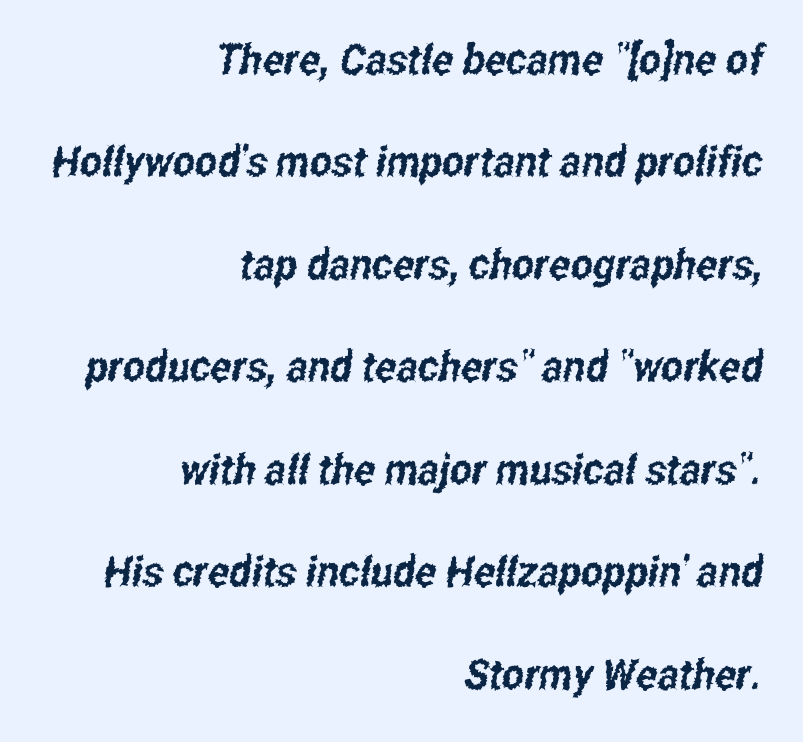
Looks like regular typesetting: each glyph gets only the width it needs. Right-aligned paragraph, ragged on the left. Check the space under the baseline: it is left empty. Baseline-to-baseline distance is far greater than the letter height. To sum up the face: it is a sans, with no serifs. What stands out about the letter spacing? Nothing — it is the standard amount.
